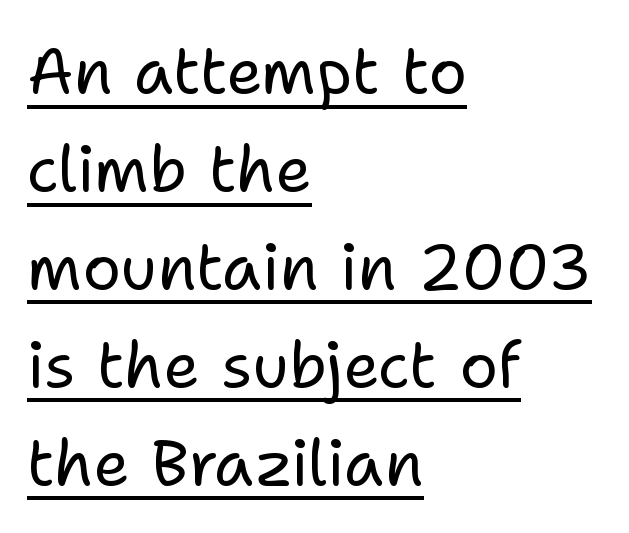
The image shows 64 px regular-weight sans-serif type, upright; set left-aligned, normal line spacing (1.53x), normal letter spacing, underlined; low stroke contrast and a medium x-height.
